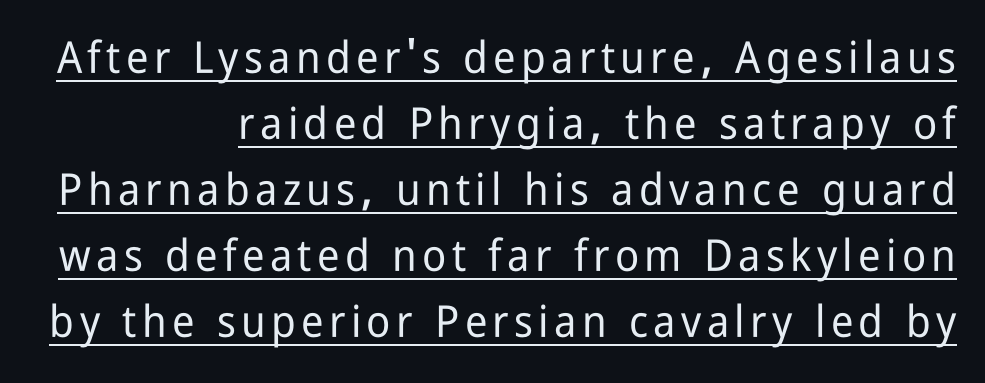
{"serif": "no", "italic": "no", "width": "condensed", "stroke_contrast": "low", "x_height": "medium", "monospaced": "no", "underline": "yes", "line_spacing": "normal", "line_spacing_ratio": 1.5, "glyph_px": 44}
